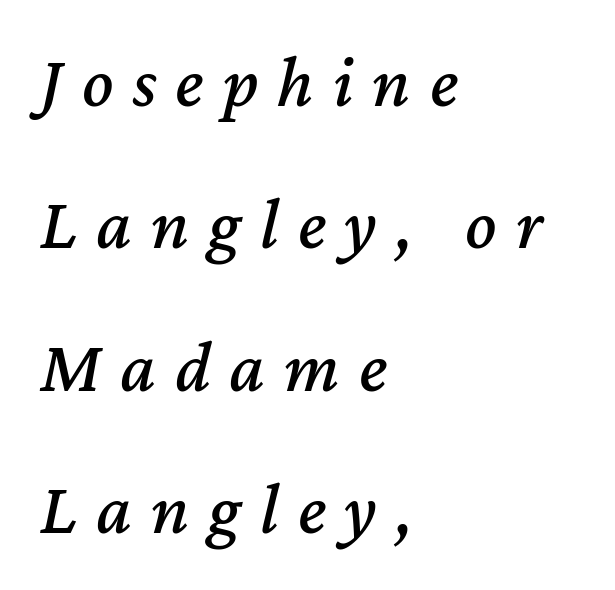
{"italic": "yes", "lean": "right", "slant_degrees": 12, "width": "normal", "stroke_contrast": "medium", "x_height": "medium", "monospaced": "no", "underline": "no", "align": "left", "line_spacing": "loose", "line_spacing_ratio": 1.95, "letter_spacing": "wide", "letter_spacing_em": 0.26, "glyph_px": 73}
